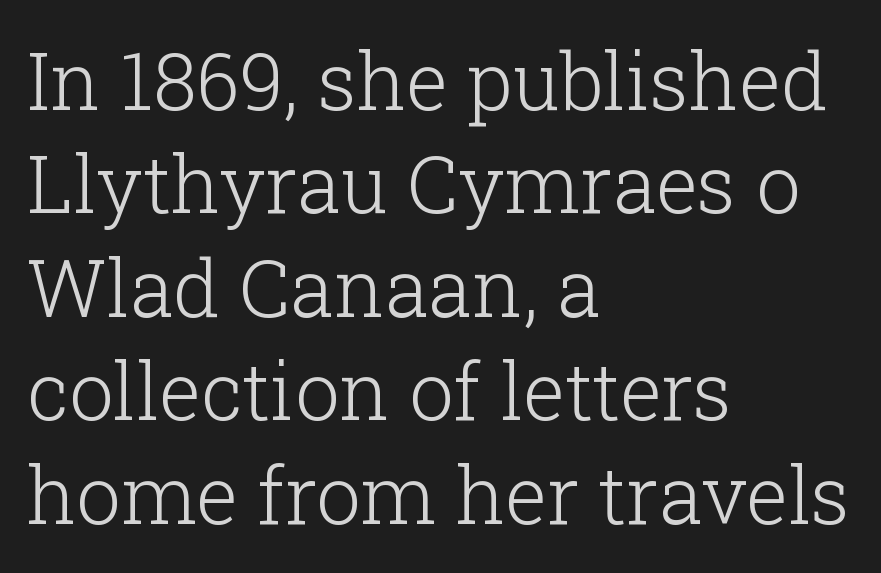
The image shows 79 px light serif type, upright; set left-aligned, normal line spacing (1.31x), normal letter spacing, not underlined; low stroke contrast and a medium x-height.
